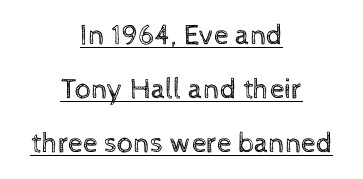
Q: Is the text bold? A: No.
Q: Is the text italic (slanted)? A: No, it is upright.
Q: Is the text underlined? A: Yes.
Q: How is the paragraph aligned? A: Centered.
Q: Is the spacing between letters normal or unusually wide? A: Normal.
Q: Width (condensed, normal, or wide)? A: Normal.
Q: x-height? A: Medium.
Q: Monospaced? A: No.
